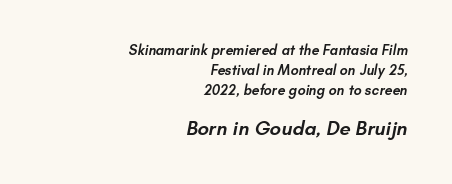
{"bold": "semi", "underline": "no", "align": "right", "line_spacing": "normal", "line_spacing_ratio": 1.42, "letter_spacing": "normal", "letter_spacing_em": 0.0, "larger_block": "second", "size_ratio": 1.43, "glyph_px": 20}
